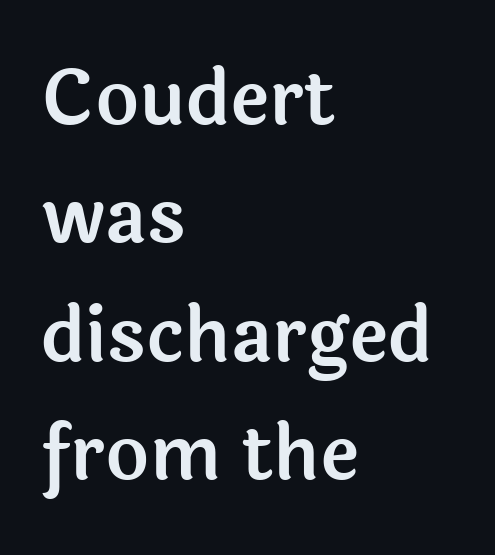
The image shows 75 px sans-serif type, upright; set left-aligned, normal line spacing (1.58x), normal letter spacing, not underlined; a medium x-height.
